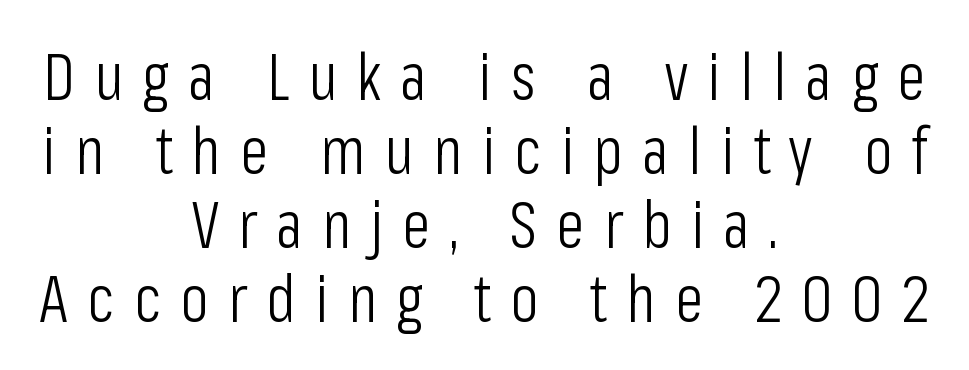
{"serif": "no", "italic": "no", "bold": "no", "weight": "light", "width": "condensed", "stroke_contrast": "low", "x_height": "medium", "monospaced": "no", "underline": "no", "align": "center", "line_spacing": "tight", "line_spacing_ratio": 1.12, "letter_spacing": "wide", "letter_spacing_em": 0.29, "glyph_px": 66}
